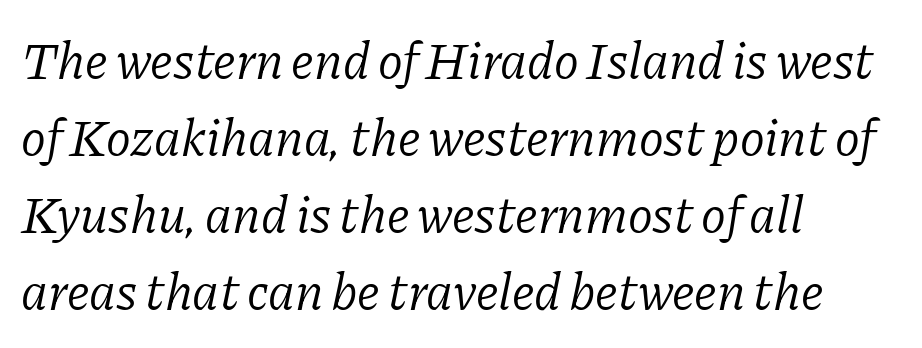
{"serif": "yes", "italic": "yes", "lean": "right", "slant_degrees": 11, "bold": "no", "weight": "light", "width": "normal", "stroke_contrast": "low", "x_height": "medium", "monospaced": "no", "underline": "no", "align": "left", "line_spacing": "normal", "line_spacing_ratio": 1.48, "letter_spacing": "normal", "letter_spacing_em": 0.0, "glyph_px": 52}
